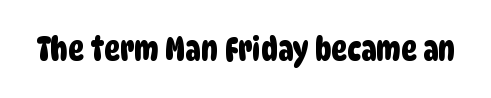
Descender tails drop into unmarked territory. Think of a printed novel: that variable character pitch is what you see here. Caption: standard tracking, unaltered. Note: no serifs on the glyphs.
